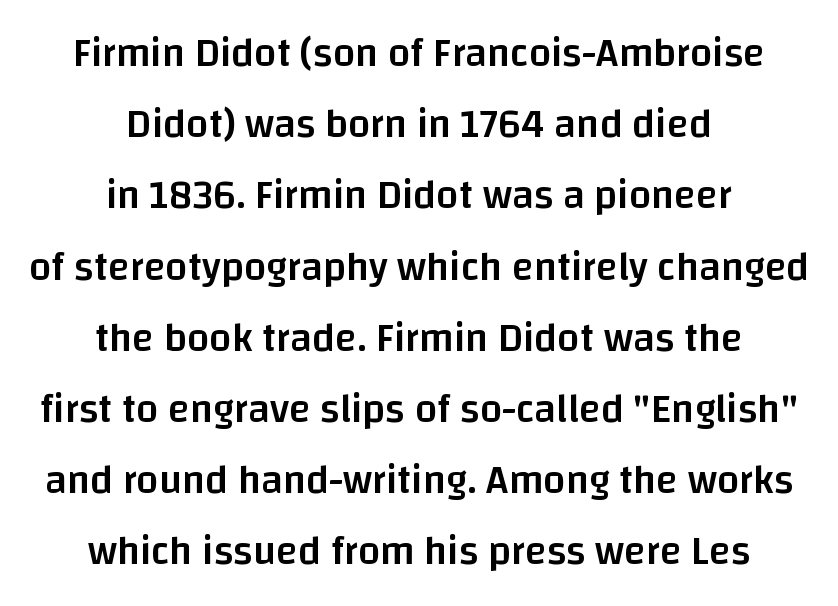
The image shows 40 px semibold sans-serif type, upright; set centered, line spacing 1.78x, normal letter spacing, not underlined; low stroke contrast and a large x-height.
